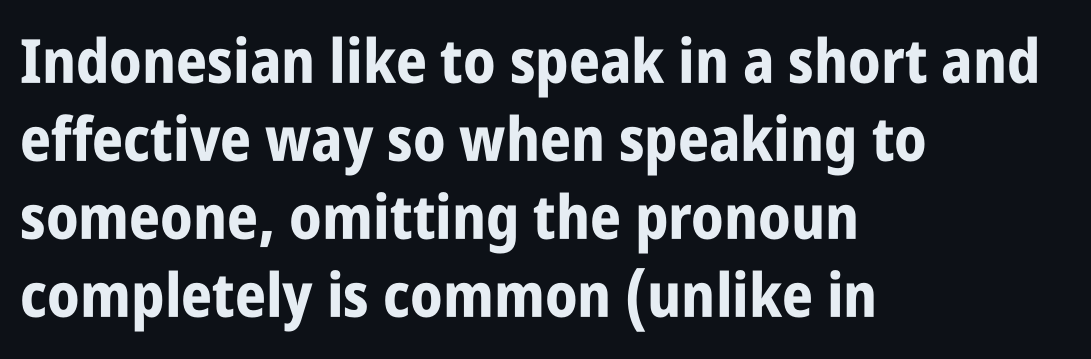
The image shows 61 px bold, condensed sans-serif type, upright; set left-aligned, normal line spacing (1.28x), normal letter spacing, not underlined; low stroke contrast and a large x-height.
